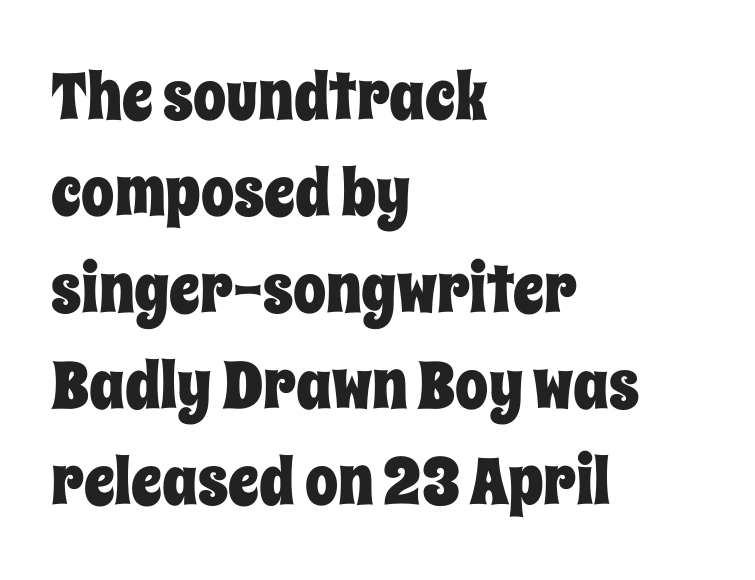
{"italic": "no", "width": "condensed", "stroke_contrast": "low", "x_height": "large", "monospaced": "no", "underline": "no", "align": "left", "line_spacing": "normal", "line_spacing_ratio": 1.46, "letter_spacing": "normal", "letter_spacing_em": 0.0, "glyph_px": 66}
